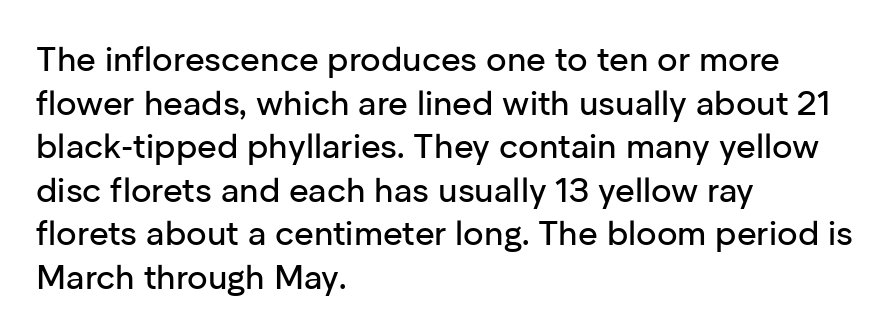
Q: Is the text italic (slanted)? A: No, it is upright.
Q: Is the typeface a serif or a sans-serif typeface? A: Sans-serif.
Q: Is the text underlined? A: No.
Q: How is the paragraph aligned? A: Left-aligned.
Q: Is the spacing between letters normal or unusually wide? A: Normal.
Q: Is the spacing between lines tight, normal or loose? A: Normal.
Q: Width (condensed, normal, or wide)? A: Normal.
Q: Stroke contrast? A: Low.
Q: x-height? A: Medium.
Q: Monospaced? A: No.
